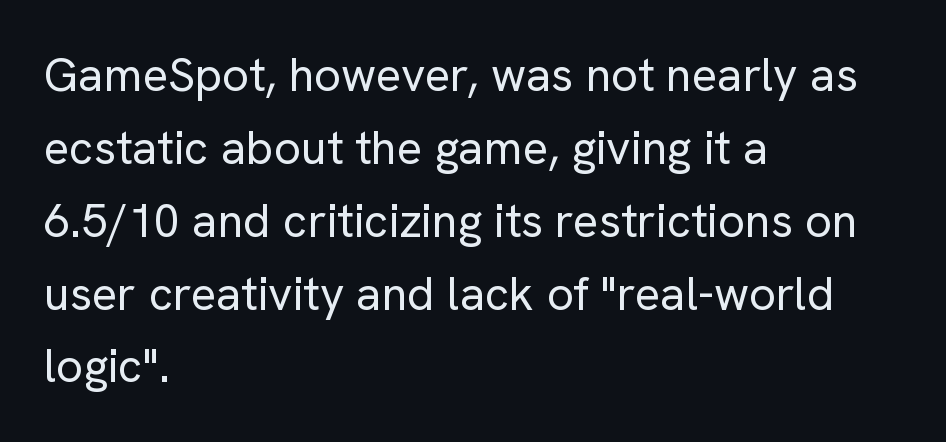
{"serif": "no", "italic": "no", "bold": "no", "weight": "regular", "width": "normal", "stroke_contrast": "low", "x_height": "medium", "monospaced": "no", "underline": "no", "align": "left", "line_spacing": "normal", "line_spacing_ratio": 1.55, "letter_spacing": "normal", "letter_spacing_em": 0.0, "glyph_px": 47}
